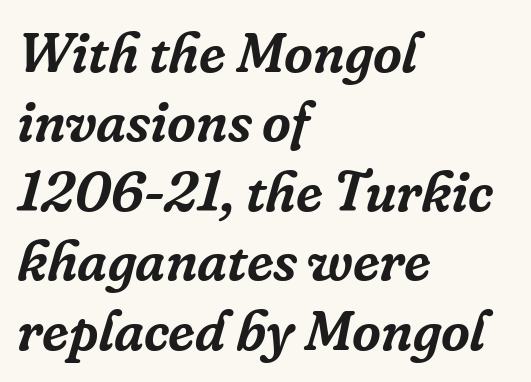
Does the type have serifs? Yes, each stem ends in a small foot. Does the lettering tilt? It does — this is italic. The ragged edge is on the right, which tells us the setting is flush left. No word sits above an underline. Character widths vary here, with narrow letters taking less room than wide ones.
